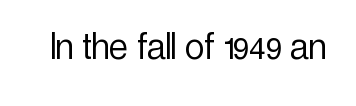
The image shows 43 px light, condensed sans-serif type, upright; set normal letter spacing, not underlined; a medium x-height.
